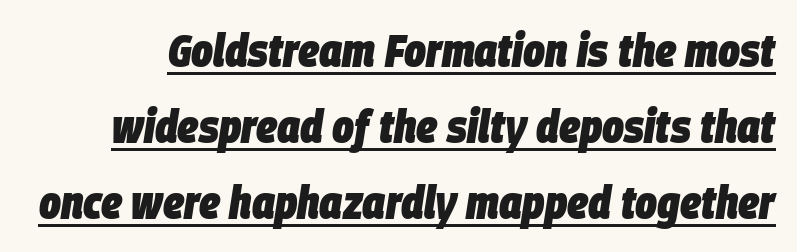
The image shows 46 px heavy, condensed type, italic (leaning right); set normal line spacing (1.65x), normal letter spacing, underlined; low stroke contrast and a large x-height.
